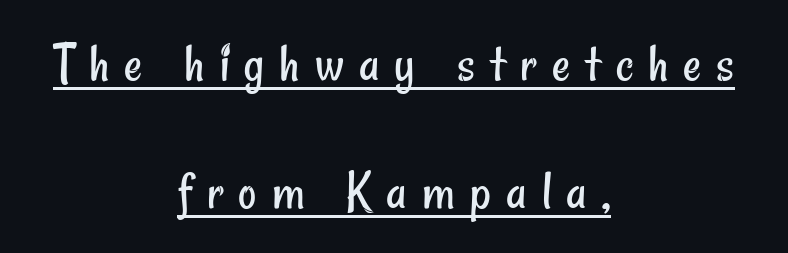
The image shows 56 px regular-weight, condensed sans-serif type; set centered, loose line spacing (2.28x), unusually wide letter spacing (+0.27 em), underlined; low stroke contrast and a small x-height.
